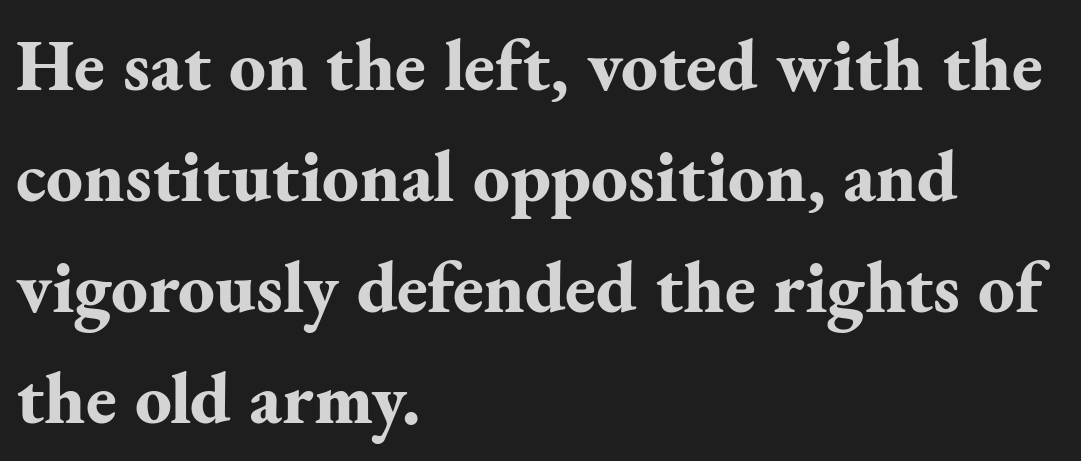
The image shows 73 px bold serif type, upright; set left-aligned, normal line spacing (1.52x), normal letter spacing, not underlined; medium stroke contrast and a small x-height.
